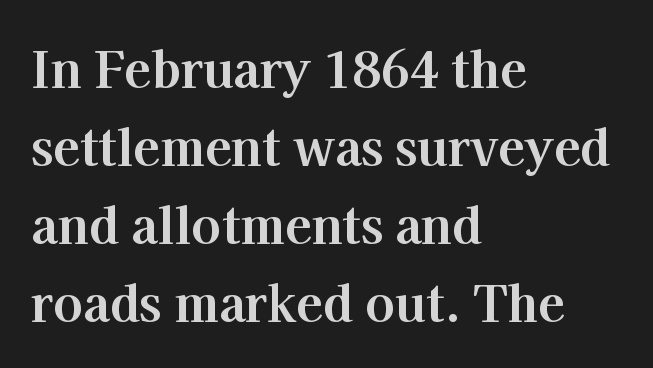
Q: Is the text bold? A: Yes.
Q: Is the text italic (slanted)? A: No, it is upright.
Q: Is the typeface a serif or a sans-serif typeface? A: Serif.
Q: Is the text underlined? A: No.
Q: How is the paragraph aligned? A: Left-aligned.
Q: Is the spacing between letters normal or unusually wide? A: Normal.
Q: Is the spacing between lines tight, normal or loose? A: Normal.
Q: Width (condensed, normal, or wide)? A: Normal.
Q: Stroke contrast? A: High.
Q: x-height? A: Medium.
Q: Monospaced? A: No.
